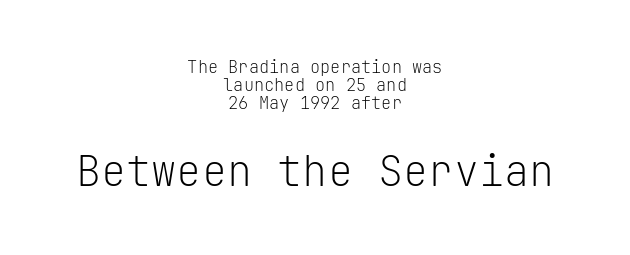
Q: Is the text bold? A: No.
Q: Is the text italic (slanted)? A: No, it is upright.
Q: Is the typeface a serif or a sans-serif typeface? A: Sans-serif.
Q: Is the text underlined? A: No.
Q: How is the paragraph aligned? A: Centered.
Q: Is the spacing between letters normal or unusually wide? A: Normal.
Q: Is the spacing between lines tight, normal or loose? A: Tight.
Q: Which block of text is set in a larger size, the first (top) or the second (bottom)? A: The second (bottom) one.
Q: Width (condensed, normal, or wide)? A: Normal.
Q: Stroke contrast? A: Low.
Q: x-height? A: Medium.
Q: Monospaced? A: Yes.
